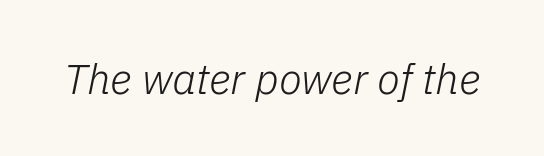
The image shows 42 px light type, italic (leaning right); set normal letter spacing, not underlined; low stroke contrast and a medium x-height.
